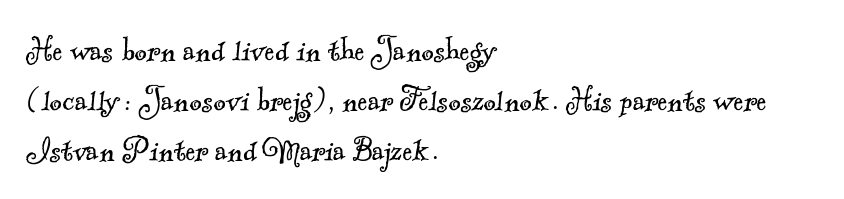
Old-style or modern, the face here clearly has serifs. A classic flush-left, rag-right setting is used for this passage. Between one letter and the next there's only the usual sliver of space. The vertical gap from one line to the next is medium. Looks like regular typesetting: each glyph gets only the width it needs. The typesetting does not lean heavy: it is not bold.
